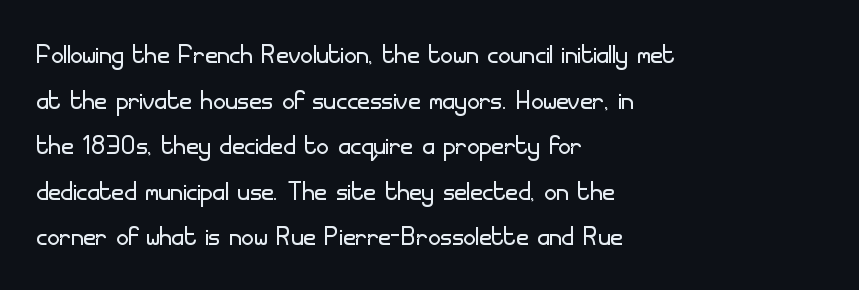
{"serif": "no", "italic": "no", "bold": "no", "weight": "light", "width": "normal", "stroke_contrast": "low", "x_height": "small", "monospaced": "no", "underline": "no", "align": "left", "line_spacing": "normal", "line_spacing_ratio": 1.34, "letter_spacing": "normal", "letter_spacing_em": 0.0, "glyph_px": 34}
